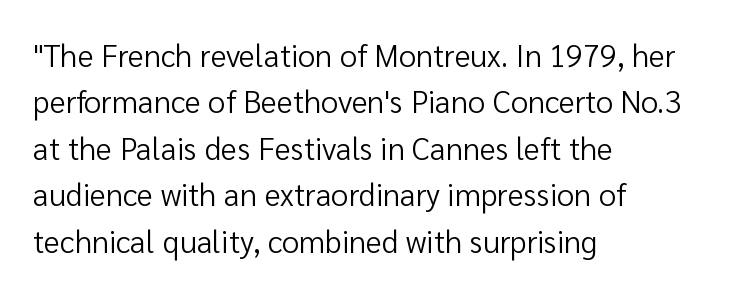
The image shows 31 px regular-weight sans-serif type, upright; set left-aligned, normal line spacing (1.5x), normal letter spacing, not underlined; low stroke contrast and a medium x-height.
